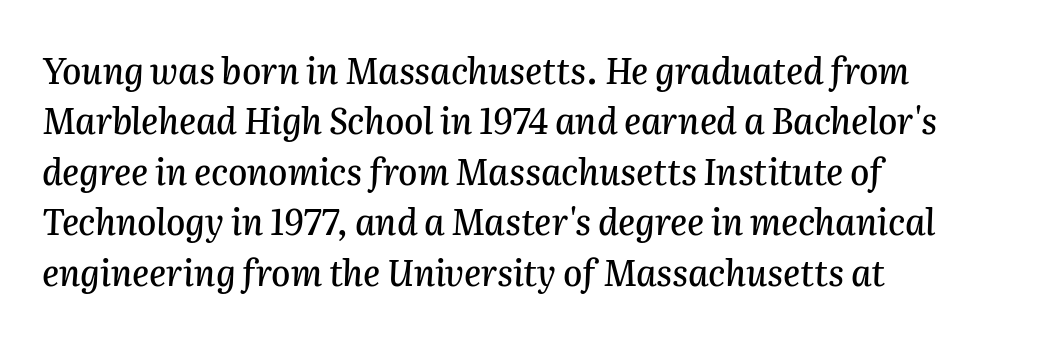
Varying glyph widths throughout — classic text-font behaviour. A student would call this left alignment; a typographer would say flush left, rag right. Italic: yes, the glyphs are oblique. Students, observe: this is what conventionally led text looks like. Characters follow at the spacing the type designer built in.
